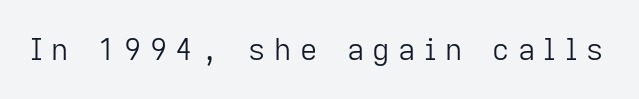
Q: Is the text bold? A: No.
Q: Is the text italic (slanted)? A: No, it is upright.
Q: Is the typeface a serif or a sans-serif typeface? A: Sans-serif.
Q: Is the text underlined? A: No.
Q: Is the spacing between letters normal or unusually wide? A: Unusually wide.
Q: Width (condensed, normal, or wide)? A: Normal.
Q: Stroke contrast? A: Low.
Q: x-height? A: Medium.
Q: Monospaced? A: No.
